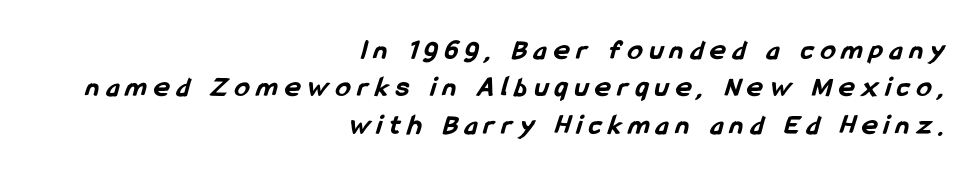
{"serif": "no", "bold": "yes", "weight": "bold", "width": "condensed", "stroke_contrast": "low", "x_height": "medium", "monospaced": "no", "underline": "no", "align": "right", "line_spacing": "normal", "line_spacing_ratio": 1.29, "letter_spacing": "wide", "letter_spacing_em": 0.26, "glyph_px": 29}
